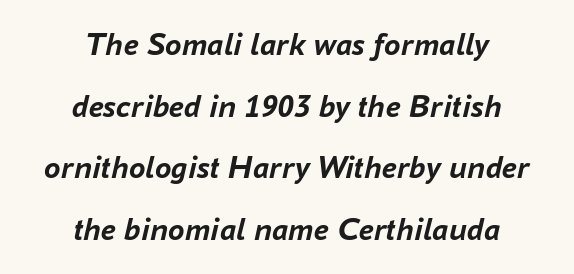
The image shows 33 px semibold type, italic (leaning right); set centered, line spacing 1.87x, normal letter spacing, not underlined; low stroke contrast and a medium x-height.
